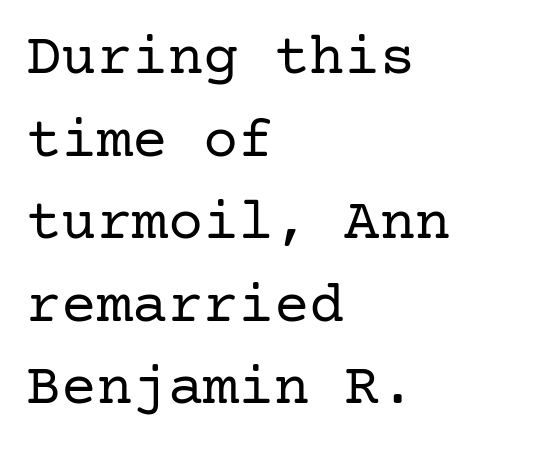
Q: Is the text bold? A: No.
Q: Is the text italic (slanted)? A: No, it is upright.
Q: Is the typeface a serif or a sans-serif typeface? A: Serif.
Q: Is the text underlined? A: No.
Q: How is the paragraph aligned? A: Left-aligned.
Q: Is the spacing between letters normal or unusually wide? A: Normal.
Q: Is the spacing between lines tight, normal or loose? A: Normal.
Q: Width (condensed, normal, or wide)? A: Normal.
Q: Stroke contrast? A: Low.
Q: x-height? A: Medium.
